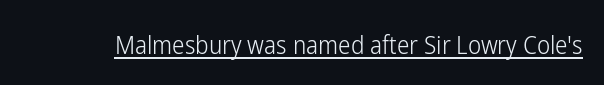
Q: Is the text bold? A: No.
Q: Is the text italic (slanted)? A: No, it is upright.
Q: Is the text underlined? A: Yes.
Q: Is the spacing between letters normal or unusually wide? A: Normal.
